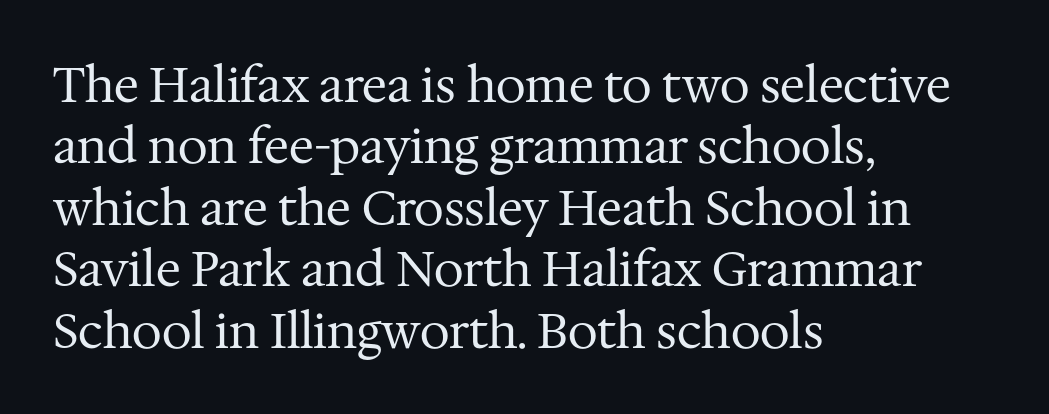
{"serif": "yes", "italic": "no", "bold": "no", "weight": "regular", "width": "normal", "stroke_contrast": "medium", "x_height": "medium", "monospaced": "no", "underline": "no", "align": "left", "line_spacing": "normal", "line_spacing_ratio": 1.28, "letter_spacing": "normal", "letter_spacing_em": 0.0, "glyph_px": 48}
